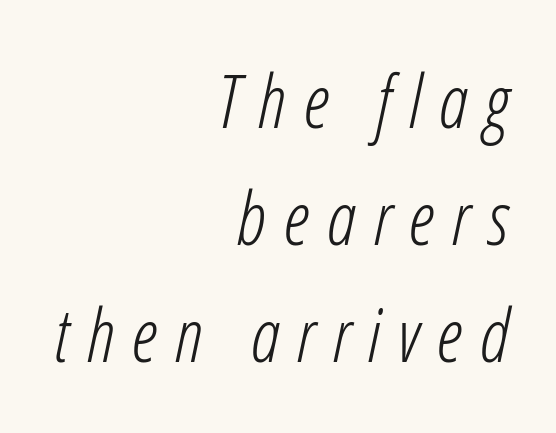
The image shows 73 px light, condensed type, italic (leaning right); set right-aligned, normal line spacing (1.6x), unusually wide letter spacing (+0.24 em), not underlined; low stroke contrast and a medium x-height.
